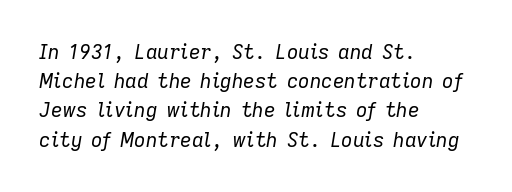
The image shows 20 px text type, italic (leaning right); set left-aligned, normal line spacing (1.46x), normal letter spacing, not underlined.
